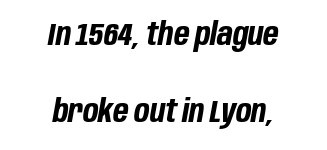
Q: Is the text bold? A: Yes.
Q: Is the text italic (slanted)? A: Yes, it leans right by about 10 degrees.
Q: Is the text underlined? A: No.
Q: How is the paragraph aligned? A: Centered.
Q: Is the spacing between letters normal or unusually wide? A: Normal.
Q: Is the spacing between lines tight, normal or loose? A: Loose.
Q: Width (condensed, normal, or wide)? A: Condensed.
Q: Stroke contrast? A: Low.
Q: x-height? A: Large.
Q: Monospaced? A: No.
